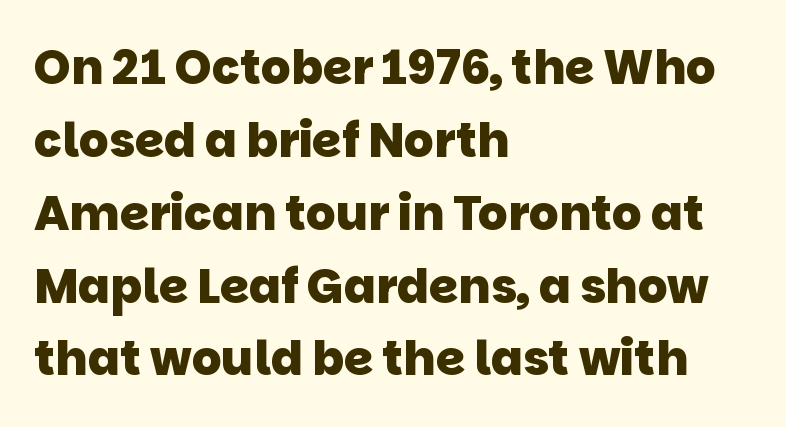
The image shows 47 px heavy sans-serif type; set left-aligned, normal line spacing (1.55x), normal letter spacing, not underlined; low stroke contrast and a large x-height.
